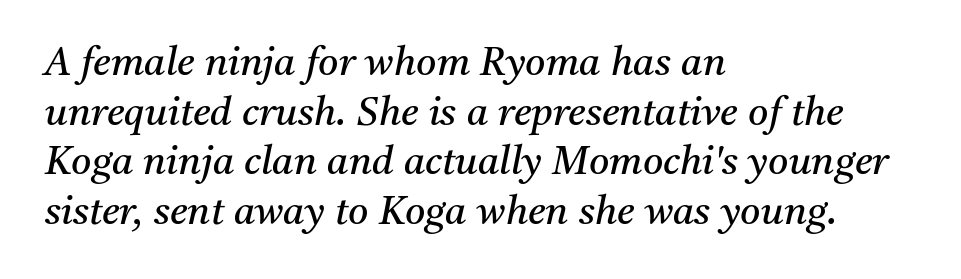
The image shows 39 px regular-weight serif type, italic (leaning right); set left-aligned, normal line spacing (1.27x), normal letter spacing, not underlined; medium stroke contrast and a medium x-height.
